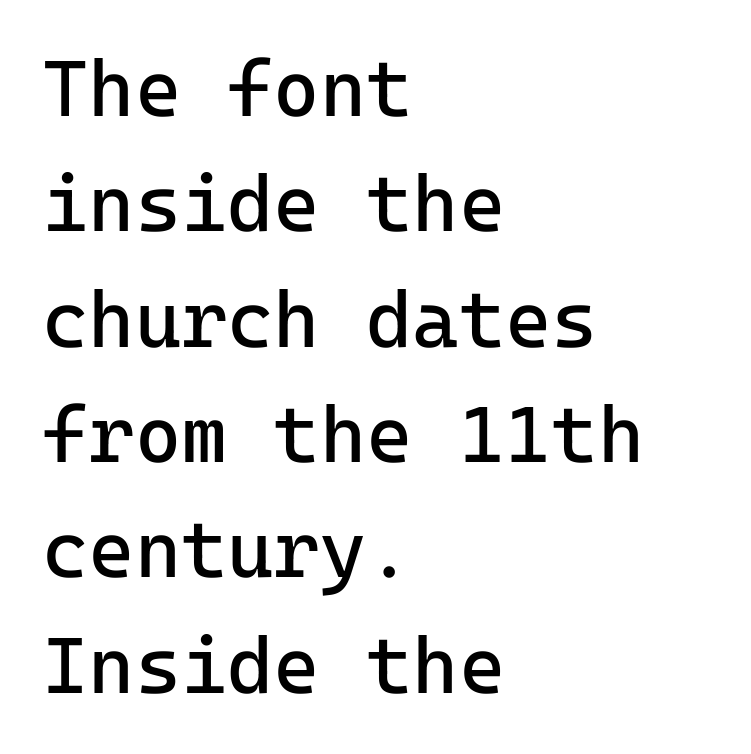
Q: Is the text bold? A: No.
Q: Is the text italic (slanted)? A: No, it is upright.
Q: Is the typeface a serif or a sans-serif typeface? A: Sans-serif.
Q: Is the text underlined? A: No.
Q: How is the paragraph aligned? A: Left-aligned.
Q: Is the spacing between letters normal or unusually wide? A: Normal.
Q: Is the spacing between lines tight, normal or loose? A: Normal.
Q: Width (condensed, normal, or wide)? A: Normal.
Q: Stroke contrast? A: Low.
Q: x-height? A: Medium.
Q: Monospaced? A: Yes.
